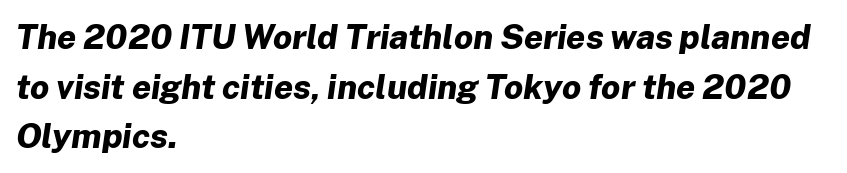
The image shows 34 px bold type, italic (leaning right); set left-aligned, normal line spacing (1.46x), normal letter spacing, not underlined; low stroke contrast and a medium x-height.
